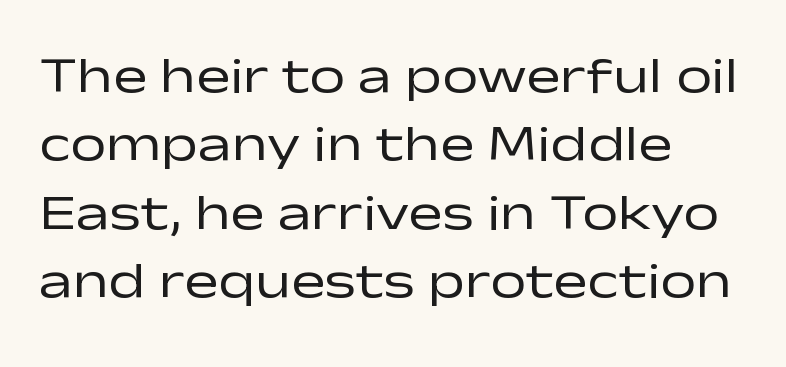
The horizontal fit of the characters is conventional and even. No extra ink here — the face is not bold. Unlike a traditional serif, this face leaves its strokes unadorned. This block has exactly the height ordinary leading produces. Note the varied advance widths — an 'i' is clearly narrower than an 'm'. Each line starts at the same left margin while the right side varies.
